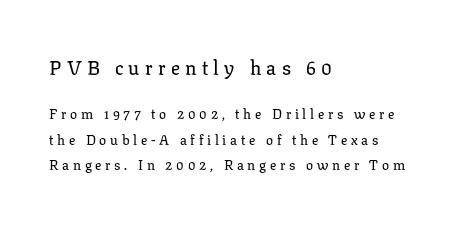
Descenders hang freely into open space. Compared with typical body copy, the letter spacing here is much looser. These lines stack with their left ends in a neat column. Nope, not italic — everything's standing straight. Scale decreases going downward across the two blocks.
